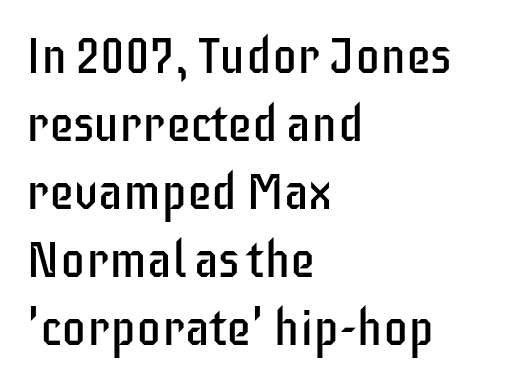
Ink coverage per letter is moderate at most. The typeface chosen for these lines omits serifs. Here the designer chose a conventional face with non-uniform glyph widths. When letters stand straight like this, we call the style roman or upright.
